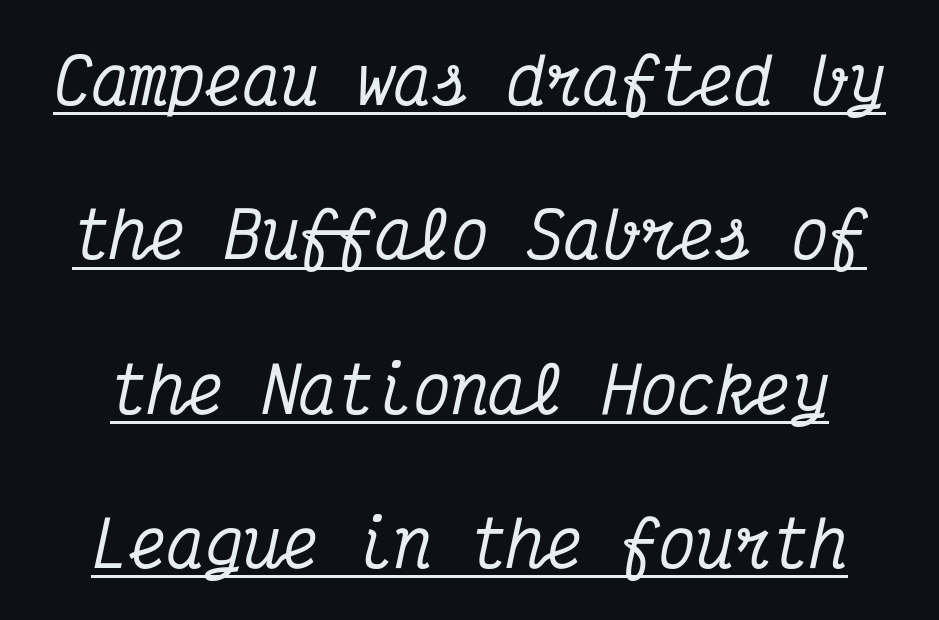
Q: Is the text italic (slanted)? A: Yes, it leans right by about 12 degrees.
Q: Is the typeface a serif or a sans-serif typeface? A: Serif.
Q: Is the text underlined? A: Yes.
Q: Is the spacing between letters normal or unusually wide? A: Normal.
Q: Is the spacing between lines tight, normal or loose? A: Loose.
Q: Width (condensed, normal, or wide)? A: Condensed.
Q: Stroke contrast? A: Medium.
Q: x-height? A: Medium.
Q: Monospaced? A: Yes.
